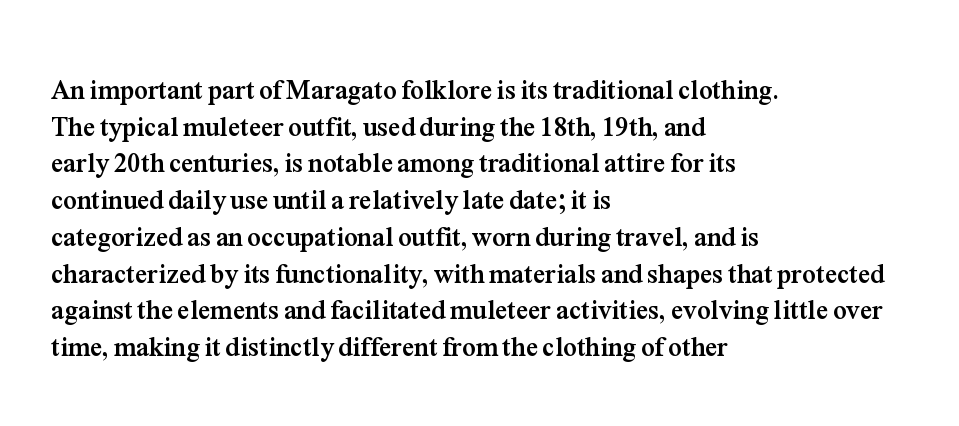
The image shows 27 px bold type, upright; set left-aligned, normal line spacing (1.36x), normal letter spacing, not underlined.
